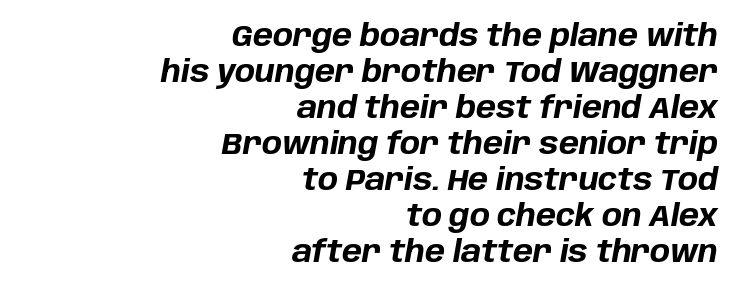
On the weight axis this lands at bold, roughly 700. This rendering leaves character spacing at its baseline value. An italicized treatment has been applied to the whole sample. Nobody drew a line under any word here.
